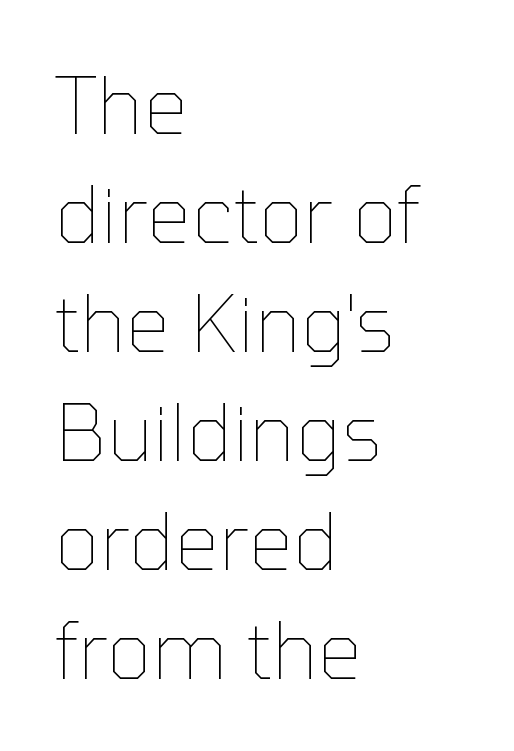
The image shows 79 px thin type, upright; set left-aligned, normal line spacing (1.38x), normal letter spacing, not underlined; low stroke contrast and a medium x-height.
